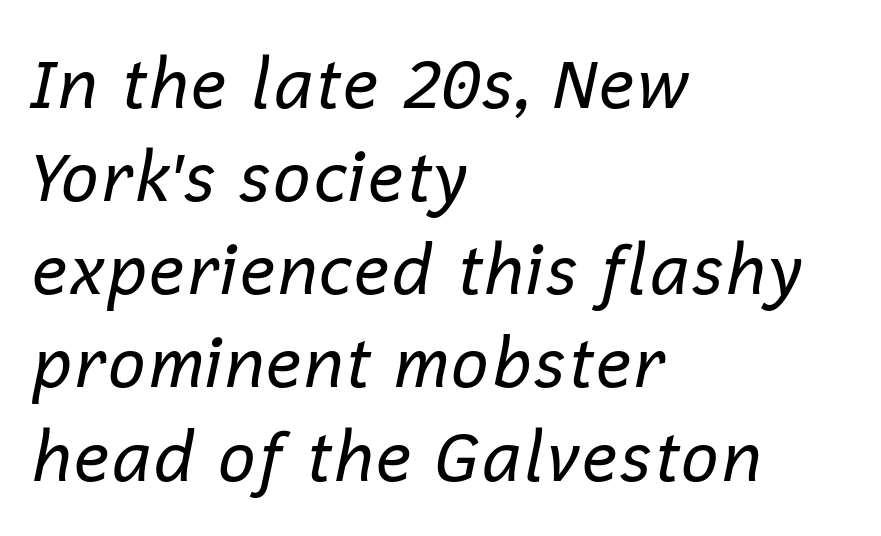
Q: Is the text bold? A: No.
Q: Is the text italic (slanted)? A: Yes, it leans right by about 12 degrees.
Q: Is the text underlined? A: No.
Q: How is the paragraph aligned? A: Left-aligned.
Q: Is the spacing between letters normal or unusually wide? A: Normal.
Q: Is the spacing between lines tight, normal or loose? A: Normal.
Q: Width (condensed, normal, or wide)? A: Normal.
Q: Stroke contrast? A: Low.
Q: x-height? A: Medium.
Q: Monospaced? A: No.
